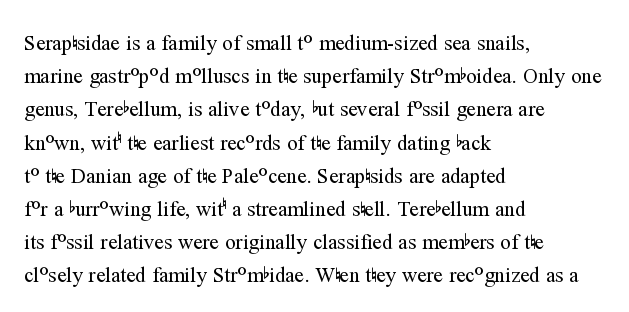
{"italic": "no", "bold": "no", "underline": "no", "align": "left", "line_spacing": "normal", "line_spacing_ratio": 1.58, "letter_spacing": "normal", "letter_spacing_em": 0.0, "glyph_px": 21}
